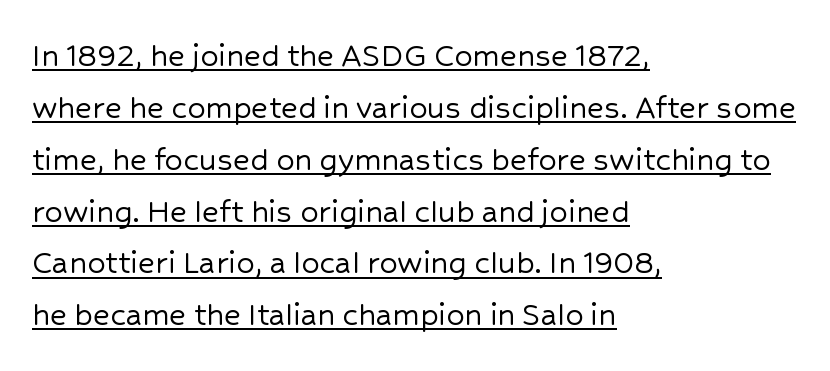
{"serif": "no", "italic": "no", "width": "normal", "stroke_contrast": "low", "x_height": "medium", "monospaced": "no", "underline": "yes", "align": "left", "line_spacing": "normal", "line_spacing_ratio": 1.44, "letter_spacing": "normal", "letter_spacing_em": 0.0, "glyph_px": 36}
